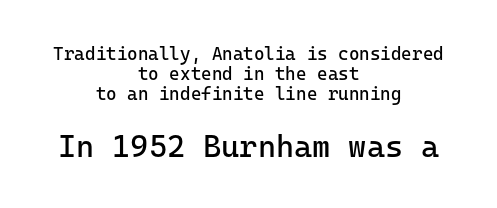
Q: Is the text bold? A: No.
Q: Is the text italic (slanted)? A: No, it is upright.
Q: Is the typeface a serif or a sans-serif typeface? A: Sans-serif.
Q: Is the text underlined? A: No.
Q: How is the paragraph aligned? A: Centered.
Q: Is the spacing between letters normal or unusually wide? A: Normal.
Q: Is the spacing between lines tight, normal or loose? A: Tight.
Q: Which block of text is set in a larger size, the first (top) or the second (bottom)? A: The second (bottom) one.
Q: Width (condensed, normal, or wide)? A: Normal.
Q: Stroke contrast? A: Low.
Q: x-height? A: Medium.
Q: Monospaced? A: Yes.
